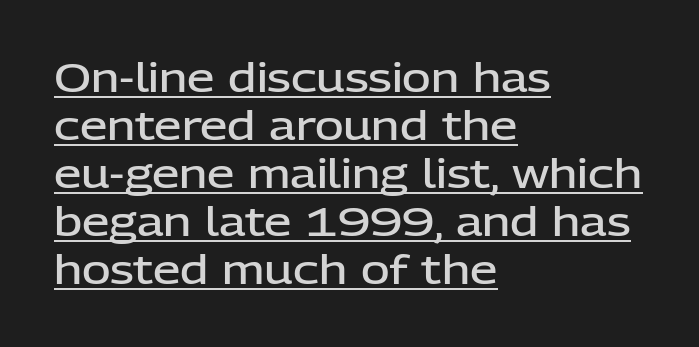
{"serif": "no", "italic": "no", "bold": "semi", "weight": "semibold", "width": "normal", "stroke_contrast": "low", "x_height": "medium", "monospaced": "no", "underline": "yes", "align": "left", "line_spacing_ratio": 1.23, "letter_spacing": "normal", "letter_spacing_em": 0.0, "glyph_px": 39}
